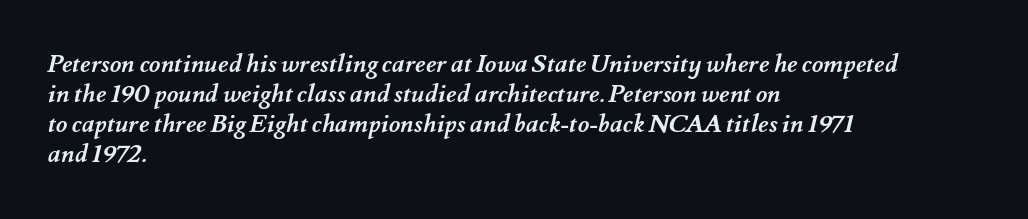
The image shows 25 px bold type; set left-aligned, line spacing 1.2x, normal letter spacing, not underlined.
